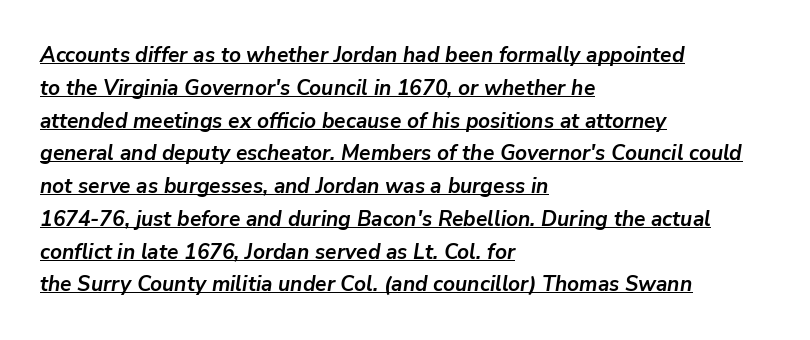
{"italic": "yes", "lean": "right", "slant_degrees": 9, "bold": "yes", "underline": "yes", "align": "left", "line_spacing": "normal", "line_spacing_ratio": 1.56, "letter_spacing": "normal", "letter_spacing_em": 0.0, "glyph_px": 21}
